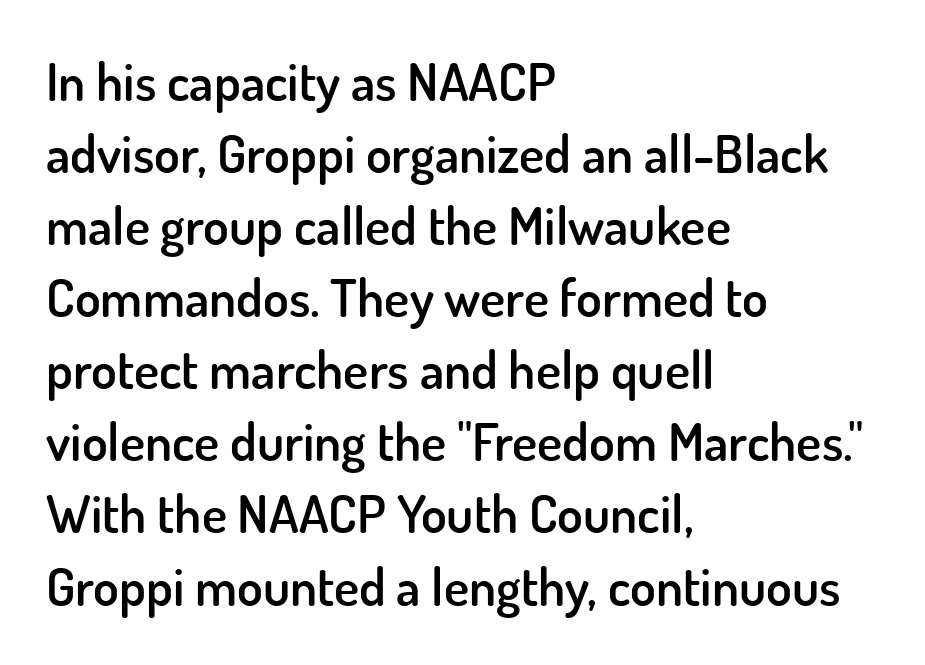
{"serif": "no", "italic": "no", "bold": "semi", "weight": "semibold", "width": "normal", "stroke_contrast": "low", "x_height": "small", "monospaced": "no", "underline": "no", "align": "left", "line_spacing": "normal", "line_spacing_ratio": 1.36, "letter_spacing": "normal", "letter_spacing_em": 0.0, "glyph_px": 53}
